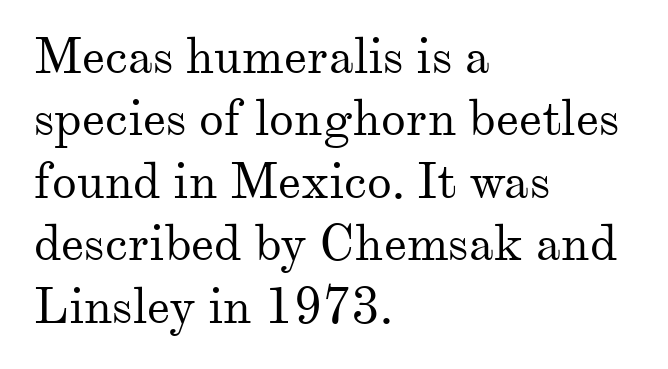
Q: Is the text bold? A: No.
Q: Is the text italic (slanted)? A: No, it is upright.
Q: Is the typeface a serif or a sans-serif typeface? A: Serif.
Q: Is the text underlined? A: No.
Q: How is the paragraph aligned? A: Left-aligned.
Q: Is the spacing between letters normal or unusually wide? A: Normal.
Q: Is the spacing between lines tight, normal or loose? A: Normal.
Q: Width (condensed, normal, or wide)? A: Normal.
Q: Stroke contrast? A: Medium.
Q: x-height? A: Small.
Q: Monospaced? A: No.
